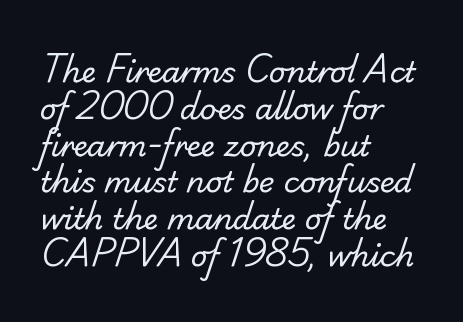
The image shows 29 px regular-weight sans-serif type; set left-aligned, normal line spacing (1.27x), normal letter spacing, not underlined; low stroke contrast and a small x-height.
